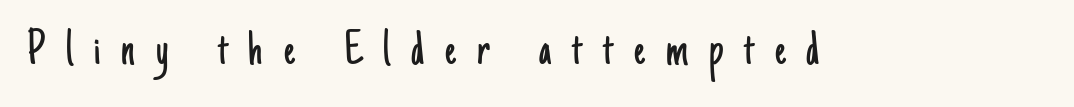
{"serif": "no", "italic": "no", "bold": "no", "weight": "light", "width": "condensed", "stroke_contrast": "low", "x_height": "small", "monospaced": "no", "underline": "no", "letter_spacing": "wide", "letter_spacing_em": 0.4, "glyph_px": 52}
